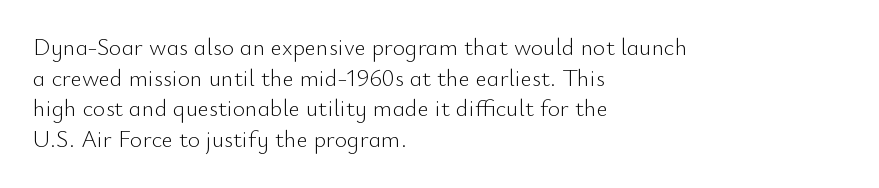
{"italic": "no", "bold": "no", "underline": "no", "align": "left", "line_spacing": "normal", "line_spacing_ratio": 1.28, "letter_spacing": "normal", "letter_spacing_em": 0.0, "glyph_px": 24}
